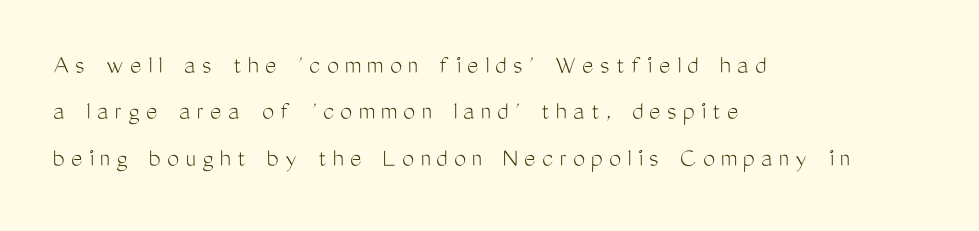
The image shows 27 px text type, upright; set left-aligned, line spacing 1.72x, unusually wide letter spacing (+0.23 em), not underlined.
